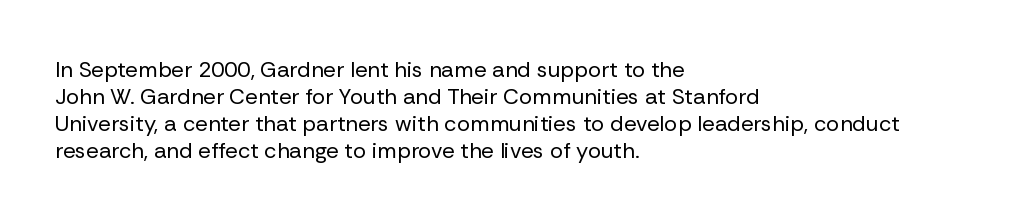
Q: Is the text bold? A: No.
Q: Is the text italic (slanted)? A: No, it is upright.
Q: Is the text underlined? A: No.
Q: How is the paragraph aligned? A: Left-aligned.
Q: Is the spacing between letters normal or unusually wide? A: Normal.
